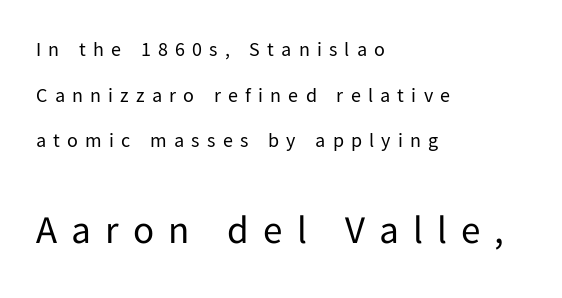
{"serif": "no", "italic": "no", "bold": "no", "weight": "regular", "width": "normal", "stroke_contrast": "low", "x_height": "medium", "monospaced": "no", "underline": "no", "align": "left", "line_spacing": "loose", "line_spacing_ratio": 2.28, "letter_spacing": "wide", "letter_spacing_em": 0.36, "larger_block": "second", "size_ratio": 1.95, "glyph_px": 39}
